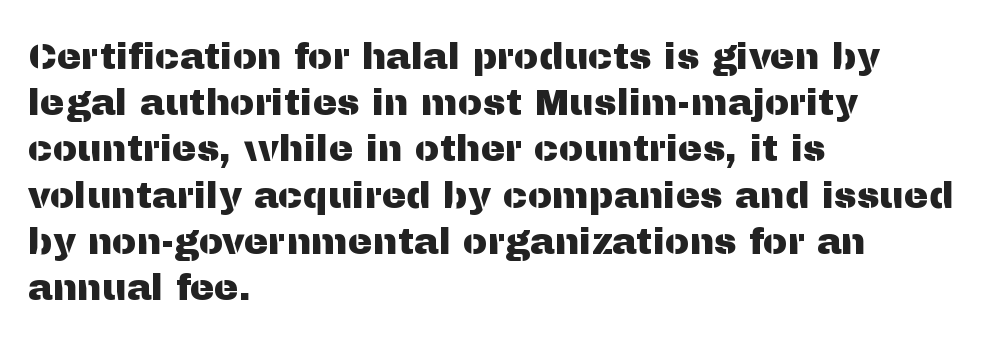
{"serif": "no", "italic": "no", "width": "normal", "stroke_contrast": "medium", "x_height": "medium", "monospaced": "no", "underline": "no", "align": "left", "line_spacing": "normal", "line_spacing_ratio": 1.25, "letter_spacing": "normal", "letter_spacing_em": 0.0, "glyph_px": 37}
